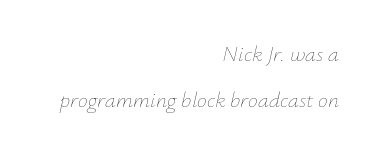
The image shows 22 px text type, italic (leaning right); set right-aligned, loose line spacing (2.1x), normal letter spacing, not underlined.
